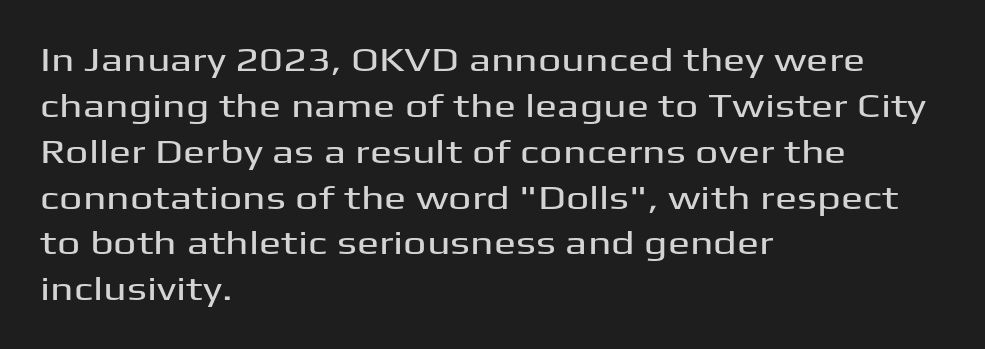
Caption: multi-line text, flush left, ragged right. Note the varied advance widths — an 'i' is clearly narrower than an 'm'. There is no visible air inserted between adjacent glyphs. If you measured baseline to baseline, you'd find a middling distance. Lines of text with bare space underneath. These lines are composed in type without serifs.
